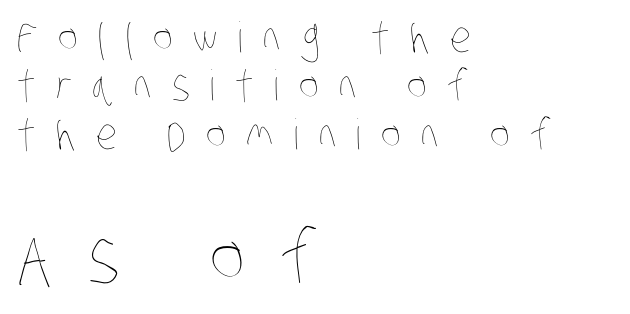
The image shows 74 px thin, condensed type; set left-aligned, tight line spacing (1.15x), unusually wide letter spacing (+0.48 em), not underlined; the second (bottom) block is 1.76x larger; low stroke contrast and a large x-height.
